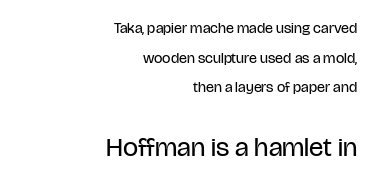
The image shows 27 px text type, upright; set right-aligned, loose line spacing (1.98x), normal letter spacing, not underlined; the second (bottom) block is 1.8x larger.
